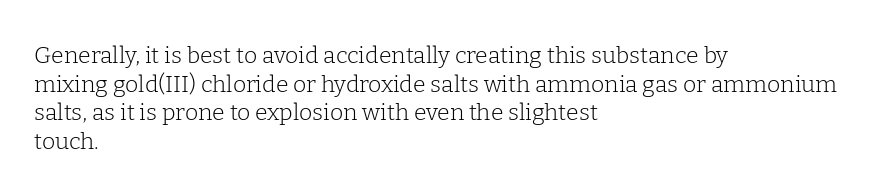
The image shows 23 px text type, upright; set left-aligned, normal line spacing (1.25x), normal letter spacing, not underlined.
